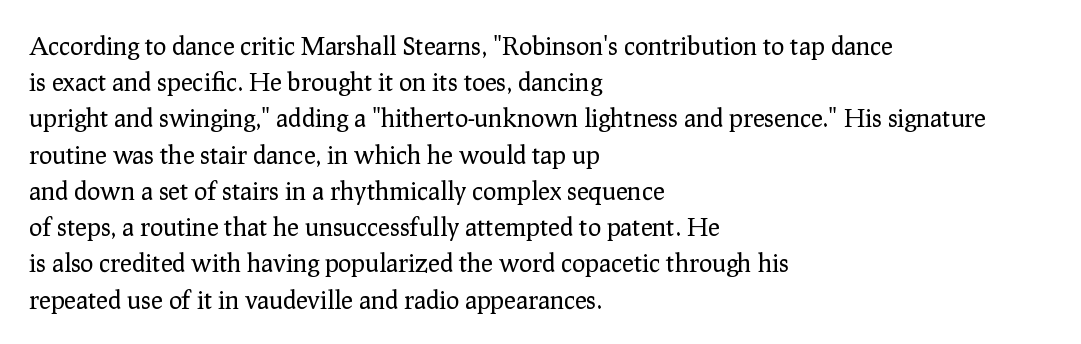
Q: Is the text bold? A: No.
Q: Is the text italic (slanted)? A: No, it is upright.
Q: Is the text underlined? A: No.
Q: How is the paragraph aligned? A: Left-aligned.
Q: Is the spacing between letters normal or unusually wide? A: Normal.
Q: Is the spacing between lines tight, normal or loose? A: Normal.
